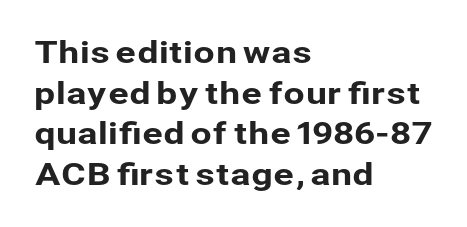
Q: Is the text italic (slanted)? A: No, it is upright.
Q: Is the typeface a serif or a sans-serif typeface? A: Sans-serif.
Q: Is the text underlined? A: No.
Q: How is the paragraph aligned? A: Left-aligned.
Q: Is the spacing between letters normal or unusually wide? A: Normal.
Q: Is the spacing between lines tight, normal or loose? A: Normal.
Q: Width (condensed, normal, or wide)? A: Normal.
Q: Stroke contrast? A: Low.
Q: x-height? A: Medium.
Q: Monospaced? A: No.
